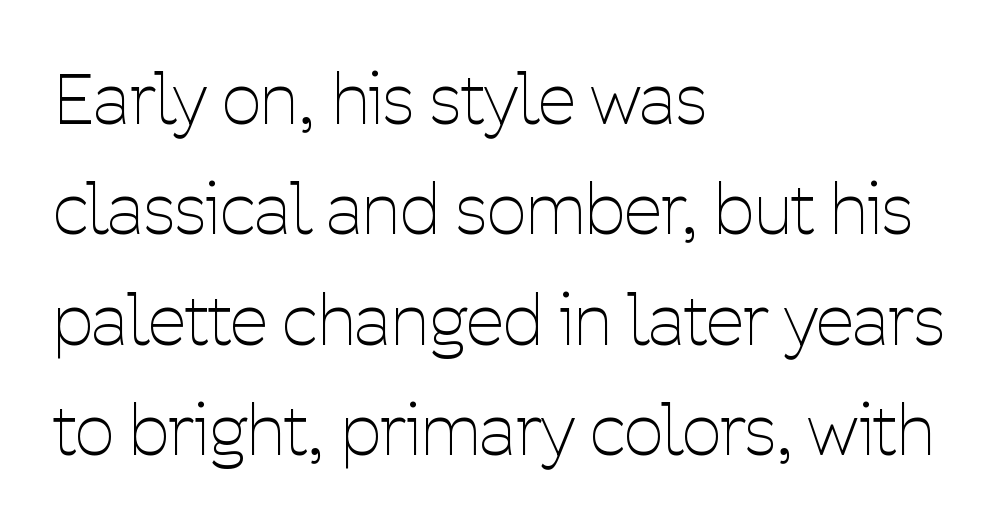
Q: Is the text bold? A: No.
Q: Is the text italic (slanted)? A: No, it is upright.
Q: Is the typeface a serif or a sans-serif typeface? A: Sans-serif.
Q: Is the text underlined? A: No.
Q: How is the paragraph aligned? A: Left-aligned.
Q: Is the spacing between letters normal or unusually wide? A: Normal.
Q: Is the spacing between lines tight, normal or loose? A: Normal.
Q: Width (condensed, normal, or wide)? A: Condensed.
Q: Stroke contrast? A: Low.
Q: x-height? A: Medium.
Q: Monospaced? A: No.
